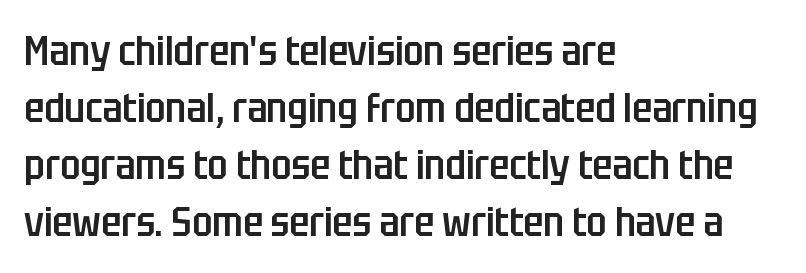
{"serif": "no", "italic": "no", "bold": "semi", "weight": "semibold", "width": "condensed", "stroke_contrast": "low", "x_height": "large", "monospaced": "no", "underline": "no", "align": "left", "line_spacing": "normal", "line_spacing_ratio": 1.39, "letter_spacing": "normal", "letter_spacing_em": 0.0, "glyph_px": 41}
